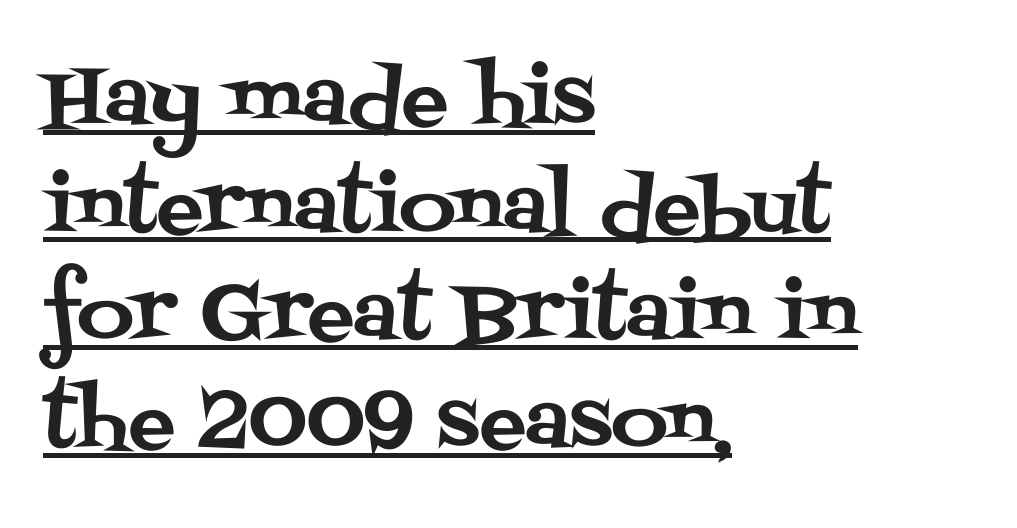
The face used here is seriffed, in the tradition of book romans. The font's upright variant was chosen for this text. Emphasis is given by a line drawn under the lettering. The vertical gap from one line to the next is medium.
